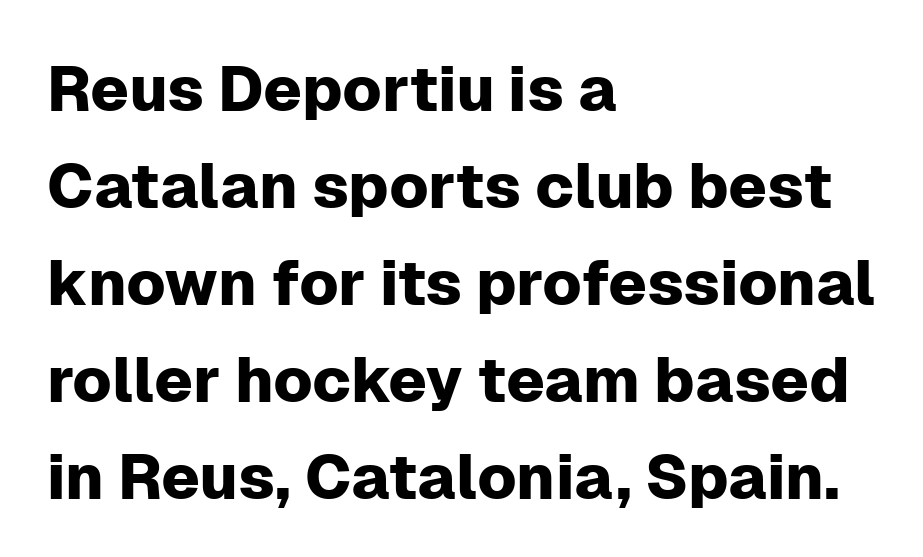
The image shows 63 px sans-serif type, upright; set left-aligned, normal line spacing (1.54x), normal letter spacing, not underlined; low stroke contrast and a medium x-height.
